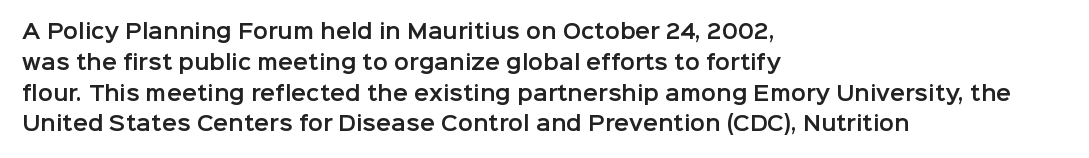
Q: Is the text italic (slanted)? A: No, it is upright.
Q: Is the text underlined? A: No.
Q: How is the paragraph aligned? A: Left-aligned.
Q: Is the spacing between letters normal or unusually wide? A: Normal.
Q: Is the spacing between lines tight, normal or loose? A: Normal.
